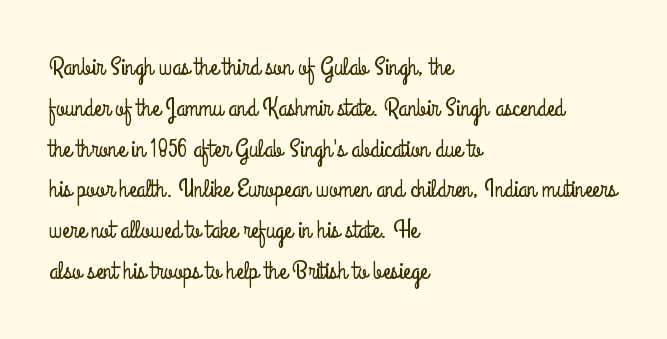
Q: Is the text underlined? A: No.
Q: How is the paragraph aligned? A: Left-aligned.
Q: Is the spacing between letters normal or unusually wide? A: Normal.
Q: Is the spacing between lines tight, normal or loose? A: Normal.
